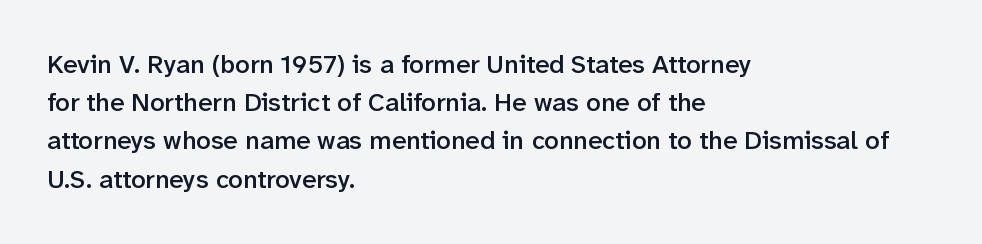
{"italic": "no", "bold": "semi", "underline": "no", "align": "left", "line_spacing": "normal", "line_spacing_ratio": 1.47, "letter_spacing": "normal", "letter_spacing_em": 0.0, "glyph_px": 26}
